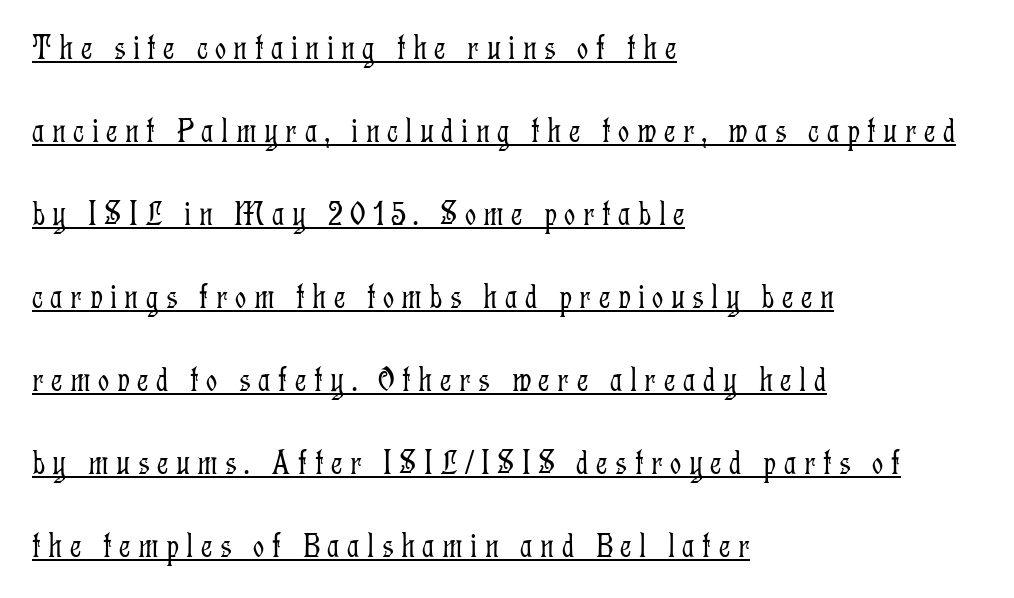
Q: Is the text bold? A: No.
Q: Is the text italic (slanted)? A: No, it is upright.
Q: Is the typeface a serif or a sans-serif typeface? A: Serif.
Q: Is the text underlined? A: Yes.
Q: How is the paragraph aligned? A: Left-aligned.
Q: Is the spacing between letters normal or unusually wide? A: Unusually wide.
Q: Is the spacing between lines tight, normal or loose? A: Loose.
Q: Width (condensed, normal, or wide)? A: Condensed.
Q: Stroke contrast? A: Low.
Q: x-height? A: Medium.
Q: Monospaced? A: No.
